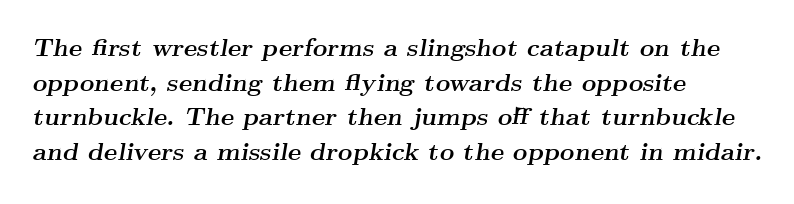
The image shows 25 px bold type, italic (leaning right); set left-aligned, normal line spacing (1.39x), normal letter spacing, not underlined.
